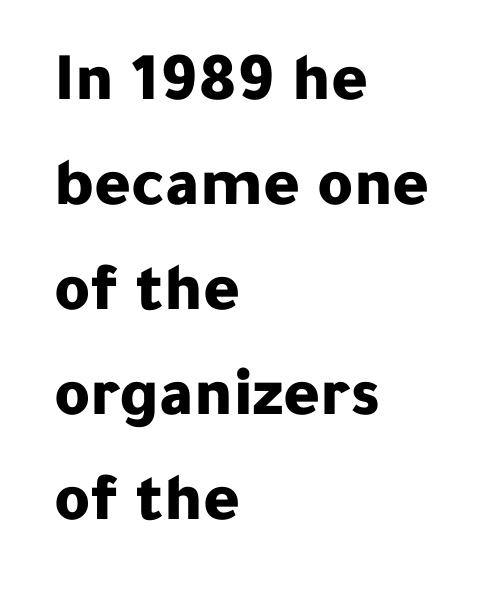
The image shows 69 px bold sans-serif type, upright; set left-aligned, normal line spacing (1.52x), normal letter spacing, not underlined; low stroke contrast and a medium x-height.
